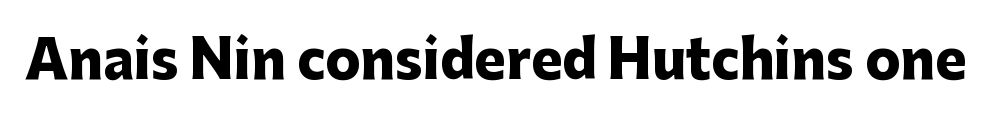
The image shows 52 px heavy sans-serif type, upright; set normal letter spacing, not underlined; low stroke contrast and a medium x-height.
